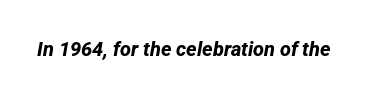
Q: Is the text bold? A: Yes.
Q: Is the text underlined? A: No.
Q: Is the spacing between letters normal or unusually wide? A: Normal.
